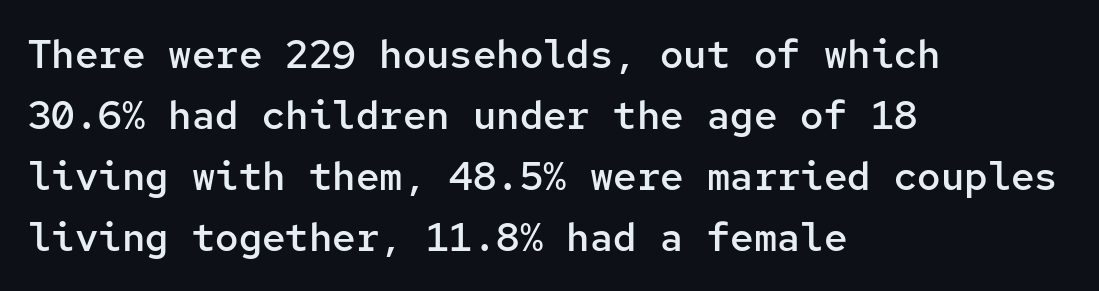
Q: Is the text bold? A: Semi-bold.
Q: Is the text italic (slanted)? A: No, it is upright.
Q: Is the typeface a serif or a sans-serif typeface? A: Sans-serif.
Q: Is the text underlined? A: No.
Q: How is the paragraph aligned? A: Left-aligned.
Q: Is the spacing between letters normal or unusually wide? A: Normal.
Q: Is the spacing between lines tight, normal or loose? A: Normal.
Q: Width (condensed, normal, or wide)? A: Normal.
Q: Stroke contrast? A: Low.
Q: x-height? A: Medium.
Q: Monospaced? A: Yes.
